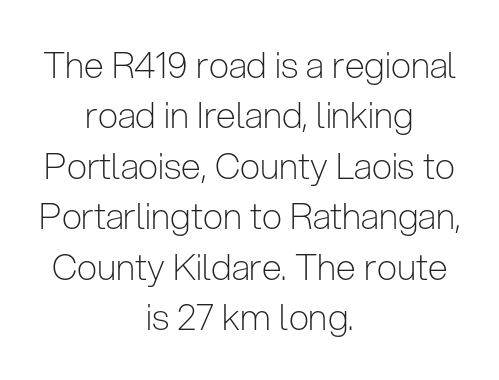
Regular leading. Bold? No — there's no thickening of the strokes. Characters follow at the spacing the type designer built in. The typeface chosen for these lines omits serifs. Nobody drew a line under any word here.
